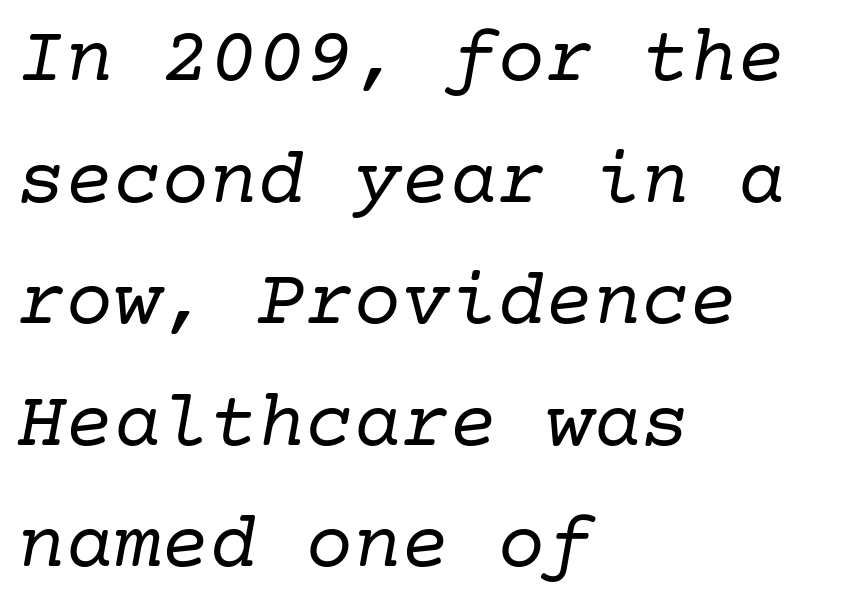
Q: Is the text bold? A: No.
Q: Is the text italic (slanted)? A: Yes, it leans right by about 10 degrees.
Q: Is the typeface a serif or a sans-serif typeface? A: Serif.
Q: Is the text underlined? A: No.
Q: How is the paragraph aligned? A: Left-aligned.
Q: Is the spacing between letters normal or unusually wide? A: Normal.
Q: Is the spacing between lines tight, normal or loose? A: Normal.
Q: Width (condensed, normal, or wide)? A: Normal.
Q: Stroke contrast? A: Low.
Q: x-height? A: Medium.
